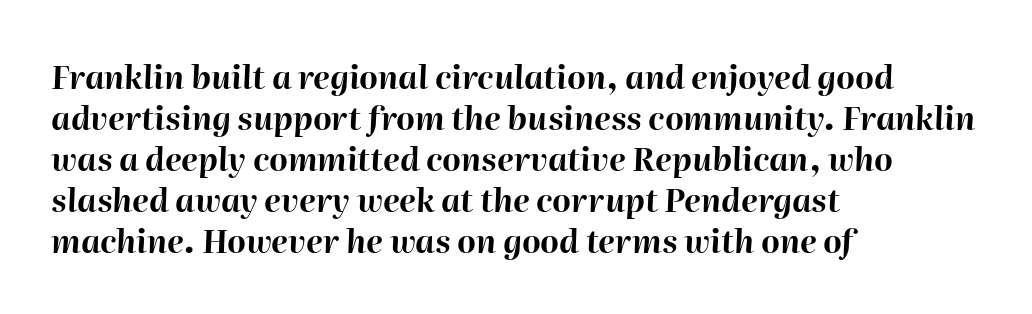
Here the designer chose a conventional face with non-uniform glyph widths. This rendering uses left alignment, leaving the right contour irregular. The tracking reads as untouched default to a designer's eye. The space beneath each line is pristine and unruled.
